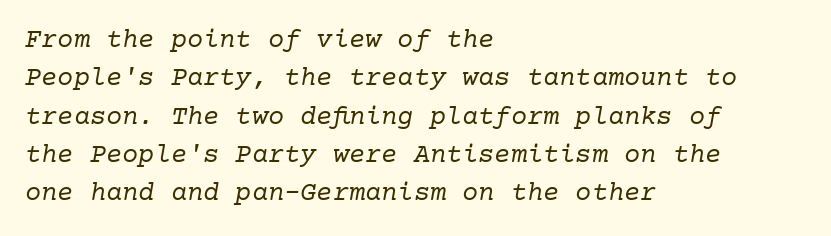
Q: Is the text bold? A: No.
Q: Is the text italic (slanted)? A: Yes, it leans right by about 10 degrees.
Q: Is the text underlined? A: No.
Q: How is the paragraph aligned? A: Left-aligned.
Q: Is the spacing between letters normal or unusually wide? A: Normal.
Q: Is the spacing between lines tight, normal or loose? A: Normal.
